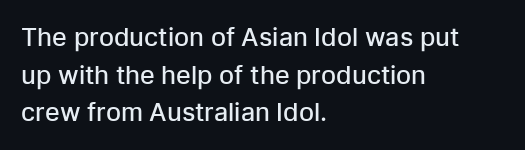
The foot of each line stays bare and open. Horizontal bands of white between lines are of average thickness. A fair bit of extra ink — the face is semibold, not bold. Where is the straight margin? On the left.
